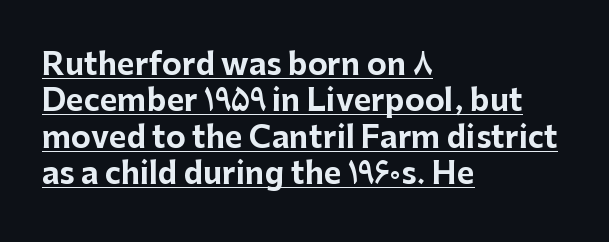
Q: Is the text bold? A: Yes.
Q: Is the text italic (slanted)? A: No, it is upright.
Q: Is the typeface a serif or a sans-serif typeface? A: Sans-serif.
Q: Is the text underlined? A: Yes.
Q: How is the paragraph aligned? A: Left-aligned.
Q: Is the spacing between letters normal or unusually wide? A: Normal.
Q: Width (condensed, normal, or wide)? A: Normal.
Q: Stroke contrast? A: Low.
Q: x-height? A: Medium.
Q: Monospaced? A: No.
